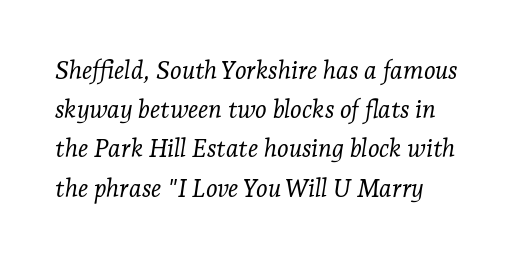
{"italic": "yes", "lean": "right", "slant_degrees": 7, "bold": "no", "underline": "no", "align": "left", "line_spacing": "normal", "line_spacing_ratio": 1.57, "letter_spacing": "normal", "letter_spacing_em": 0.0, "glyph_px": 25}
